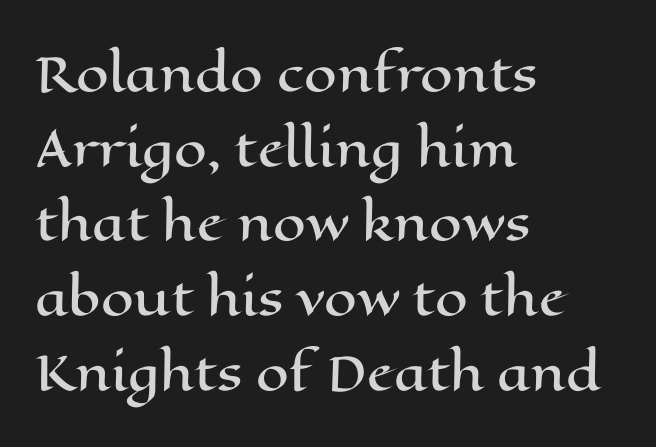
{"italic": "no", "width": "wide", "stroke_contrast": "high", "x_height": "medium", "monospaced": "no", "underline": "no", "align": "left", "line_spacing": "normal", "line_spacing_ratio": 1.59, "letter_spacing": "normal", "letter_spacing_em": 0.0, "glyph_px": 47}
